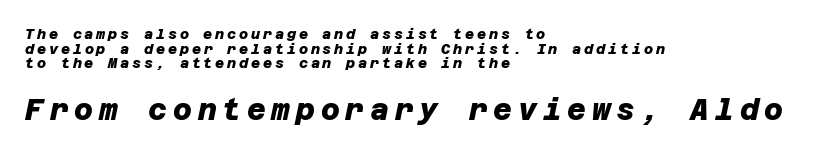
{"serif": "no", "bold": "yes", "weight": "heavy", "width": "normal", "stroke_contrast": "low", "x_height": "large", "underline": "no", "align": "left", "line_spacing": "tight", "line_spacing_ratio": 1.05, "letter_spacing": "wide", "letter_spacing_em": 0.2, "larger_block": "second", "size_ratio": 2.07, "glyph_px": 29}
